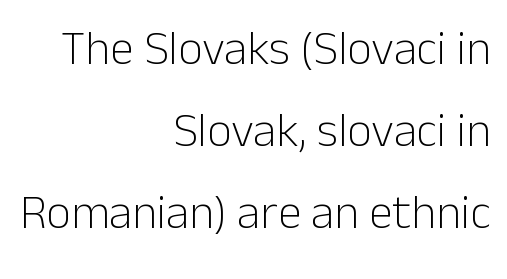
Right-aligned paragraph, ragged on the left. These glyphs show unthickened strokes, regular width or finer. In terms of letterspacing, this is plain default setting. You could not count columns in this text — the font is proportionally spaced. The characters display no serif detailing; their extremities are plain.
